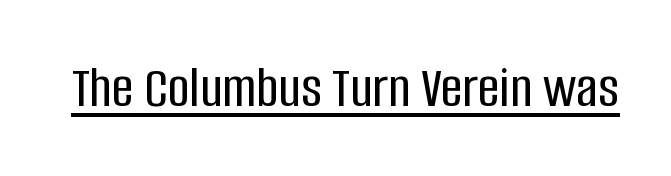
Q: Is the text italic (slanted)? A: No, it is upright.
Q: Is the typeface a serif or a sans-serif typeface? A: Sans-serif.
Q: Is the text underlined? A: Yes.
Q: Is the spacing between letters normal or unusually wide? A: Normal.
Q: Width (condensed, normal, or wide)? A: Condensed.
Q: Stroke contrast? A: Low.
Q: x-height? A: Large.
Q: Monospaced? A: No.
